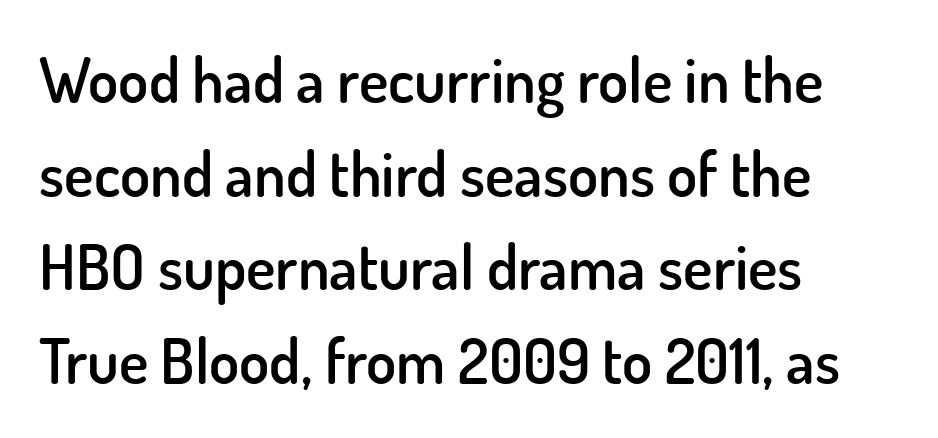
To sum up the face: it is a sans, with no serifs. Whoever set this chose a conventional vertical rhythm. Underlining? Definitely not there. The gaps between neighbouring characters are ordinary and unremarkable.
